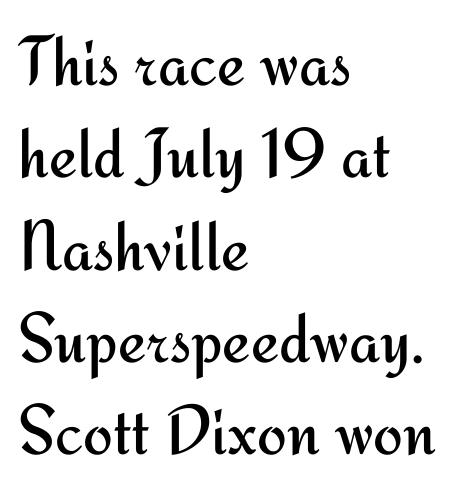
The image shows 71 px regular-weight sans-serif type, upright; set left-aligned, normal line spacing (1.3x), normal letter spacing, not underlined; medium stroke contrast and a small x-height.
